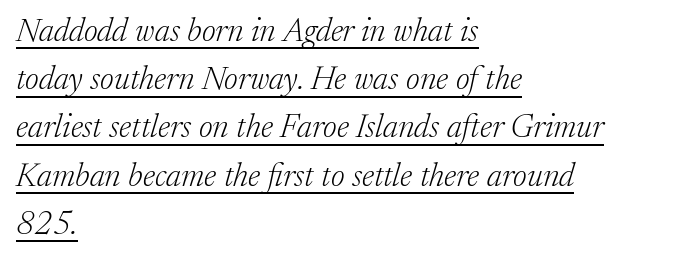
Q: Is the text bold? A: No.
Q: Is the text italic (slanted)? A: Yes, it leans right by about 17 degrees.
Q: Is the typeface a serif or a sans-serif typeface? A: Serif.
Q: Is the text underlined? A: Yes.
Q: How is the paragraph aligned? A: Left-aligned.
Q: Is the spacing between letters normal or unusually wide? A: Normal.
Q: Is the spacing between lines tight, normal or loose? A: Normal.
Q: Width (condensed, normal, or wide)? A: Normal.
Q: Stroke contrast? A: Low.
Q: x-height? A: Medium.
Q: Monospaced? A: No.
